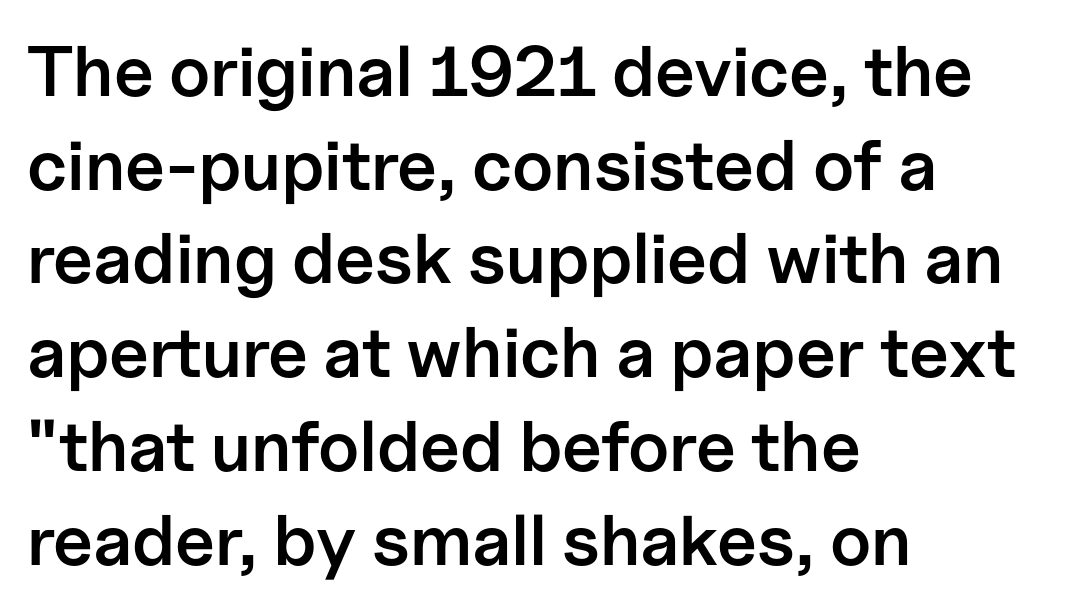
Nobody touched the tracking dial on this one. Rendered with straight, roman letterforms. As a designer I'd log this as weight 600, semibold. Layout note: lines flush left. Any mark beneath the type? The region is blank.
